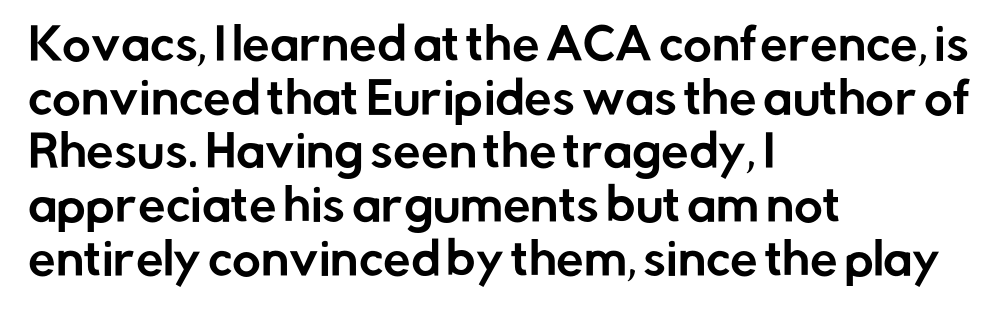
Here the glyphs are tracked normally, forming tight word shapes. The words here are not underlined. The font's upright variant was chosen for this text. Font category for this specimen: sans-serif.
